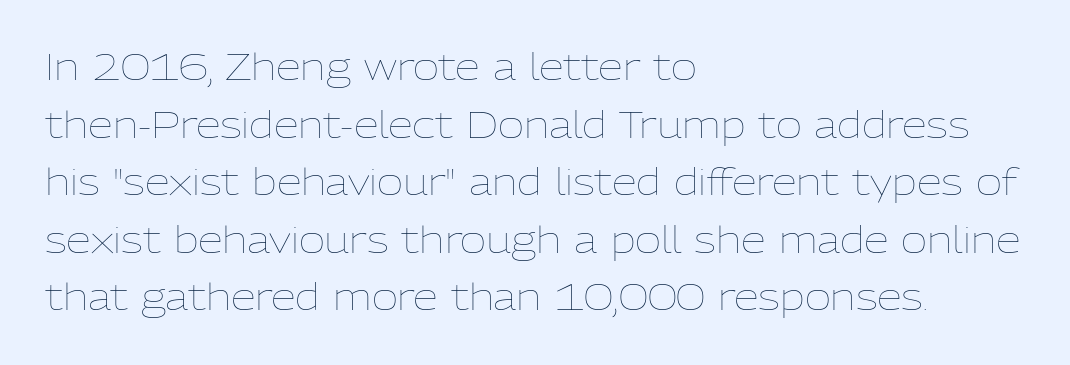
Interline gaps are of average width in this sample. Students, note that the glyphs here touch the page at normal intervals. Each line starts at the same left margin while the right side varies. Upright lettering throughout. Weight: in the light-to-regular range. The specimen omits any rule beneath the text block's lines.
